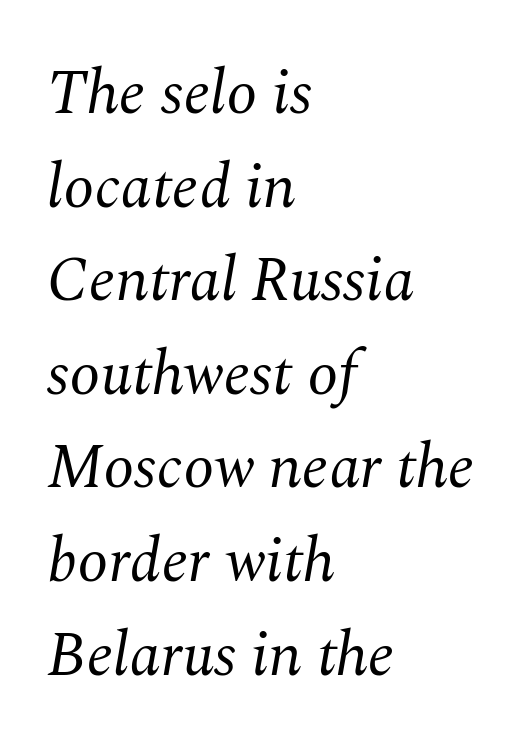
The image shows 62 px regular-weight serif type, italic (leaning right); set left-aligned, normal line spacing (1.51x), normal letter spacing, not underlined; medium stroke contrast and a medium x-height.
